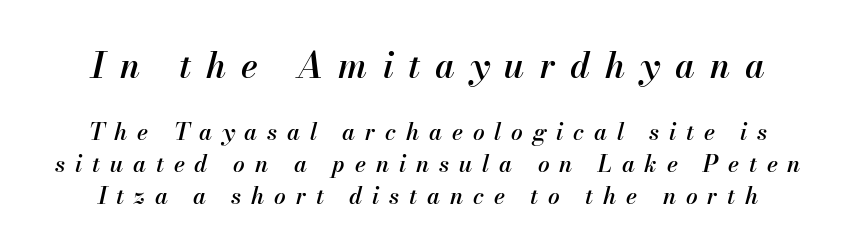
{"italic": "yes", "lean": "right", "slant_degrees": 13, "bold": "semi", "weight": "semibold", "width": "normal", "stroke_contrast": "medium", "x_height": "small", "monospaced": "no", "underline": "no", "line_spacing": "normal", "line_spacing_ratio": 1.38, "letter_spacing": "wide", "letter_spacing_em": 0.43, "larger_block": "first", "size_ratio": 1.52, "glyph_px": 35}
